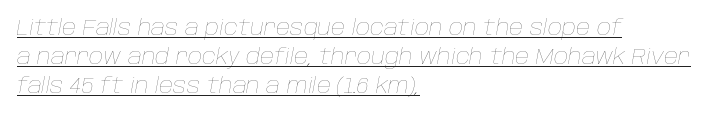
Q: Is the text bold? A: No.
Q: Is the text italic (slanted)? A: Yes, it leans right by about 10 degrees.
Q: Is the text underlined? A: Yes.
Q: How is the paragraph aligned? A: Left-aligned.
Q: Is the spacing between letters normal or unusually wide? A: Normal.
Q: Is the spacing between lines tight, normal or loose? A: Normal.
